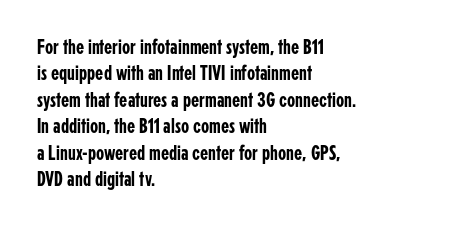
Q: Is the text italic (slanted)? A: No, it is upright.
Q: Is the text underlined? A: No.
Q: How is the paragraph aligned? A: Left-aligned.
Q: Is the spacing between letters normal or unusually wide? A: Normal.
Q: Is the spacing between lines tight, normal or loose? A: Normal.
